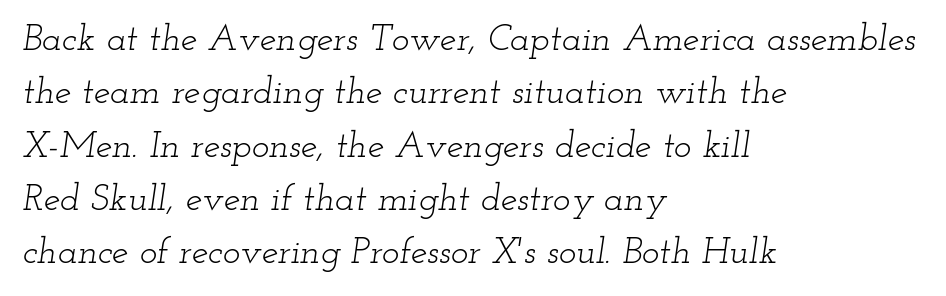
The image shows 37 px light, wide serif type, italic (leaning right); set left-aligned, normal line spacing (1.44x), normal letter spacing, not underlined; low stroke contrast and a small x-height.
